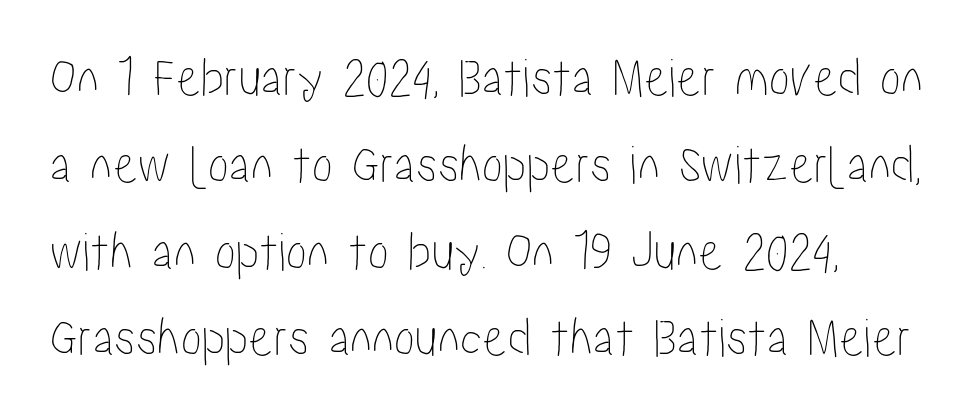
{"italic": "no", "width": "condensed", "stroke_contrast": "low", "x_height": "medium", "monospaced": "no", "underline": "no", "line_spacing": "normal", "line_spacing_ratio": 1.55, "letter_spacing": "normal", "letter_spacing_em": 0.0, "glyph_px": 56}
